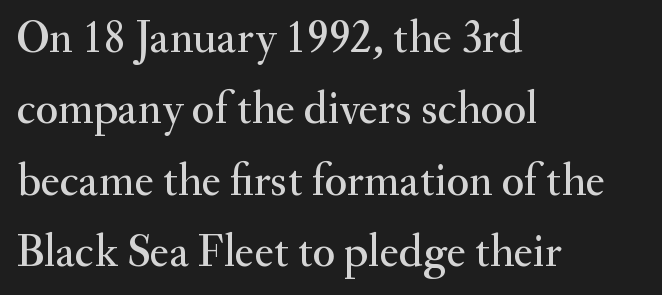
{"serif": "yes", "italic": "no", "width": "normal", "stroke_contrast": "medium", "x_height": "small", "monospaced": "no", "underline": "no", "align": "left", "line_spacing": "normal", "line_spacing_ratio": 1.55, "letter_spacing": "normal", "letter_spacing_em": 0.0, "glyph_px": 46}
